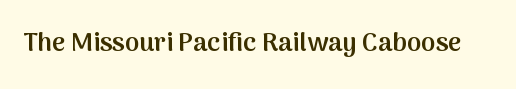
Ascenders rise straight up at ninety degrees. The typesetting leans somewhat heavy: a semibold. Observe the ordinary spacing: letters are neighbours, not strangers. Only glyphs here, with clear space below each row.
